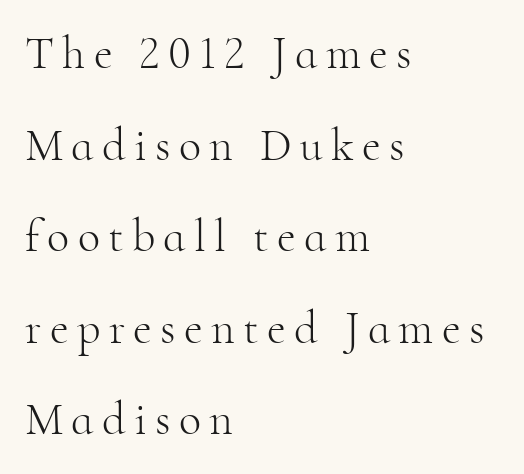
{"serif": "yes", "italic": "no", "bold": "no", "weight": "light", "width": "normal", "stroke_contrast": "high", "x_height": "small", "monospaced": "no", "underline": "no", "align": "left", "line_spacing": "loose", "line_spacing_ratio": 1.99, "glyph_px": 46}
